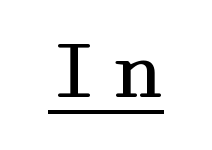
Q: Is the text bold? A: No.
Q: Is the text italic (slanted)? A: No, it is upright.
Q: Is the typeface a serif or a sans-serif typeface? A: Serif.
Q: Is the text underlined? A: Yes.
Q: Width (condensed, normal, or wide)? A: Wide.
Q: Stroke contrast? A: Medium.
Q: x-height? A: Medium.
